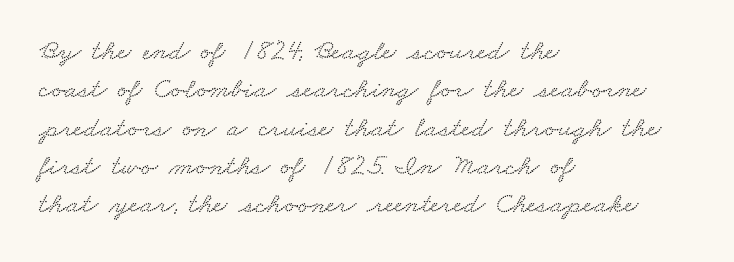
This rendering leaves character spacing at its baseline value. Visually the block forms a straight wall on the left and a jagged coastline on the right. The gap between lines stays unmarked. The designer left line spacing at the default. Looks like regular typesetting: each glyph gets only the width it needs.
